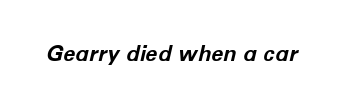
{"italic": "yes", "lean": "right", "slant_degrees": 12, "bold": "yes", "underline": "no", "letter_spacing": "normal", "letter_spacing_em": 0.0, "glyph_px": 22}
